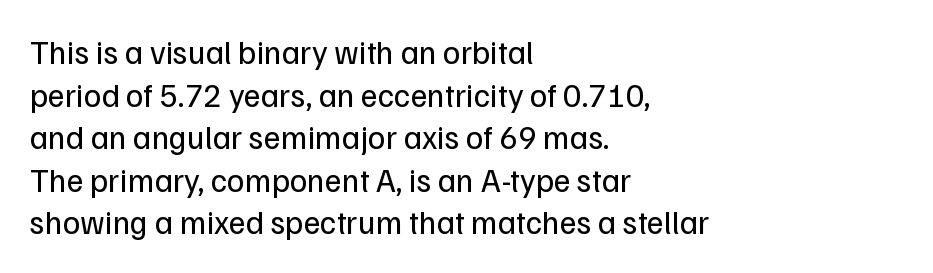
{"serif": "no", "italic": "no", "bold": "no", "weight": "regular", "width": "normal", "stroke_contrast": "low", "x_height": "medium", "monospaced": "no", "underline": "no", "align": "left", "line_spacing": "normal", "line_spacing_ratio": 1.29, "letter_spacing": "normal", "letter_spacing_em": 0.0, "glyph_px": 33}
